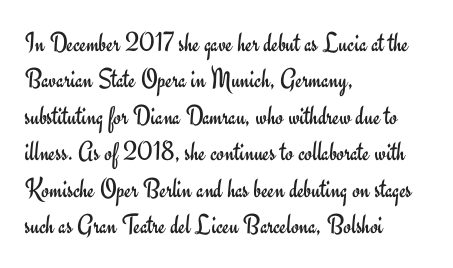
{"serif": "no", "bold": "no", "weight": "regular", "width": "normal", "stroke_contrast": "low", "x_height": "small", "monospaced": "no", "underline": "no", "align": "left", "line_spacing": "normal", "line_spacing_ratio": 1.3, "letter_spacing": "normal", "letter_spacing_em": 0.0, "glyph_px": 28}
